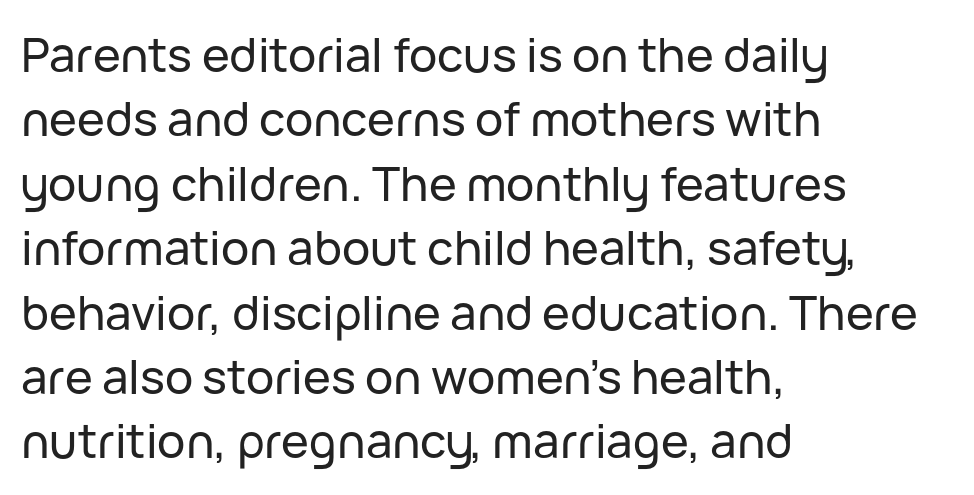
The rendering uses natural spacing where letterforms have individual widths. The space beneath each line is pristine and unruled. A student would call this left alignment; a typographer would say flush left, rag right. The tracking reads as untouched default to a designer's eye.
